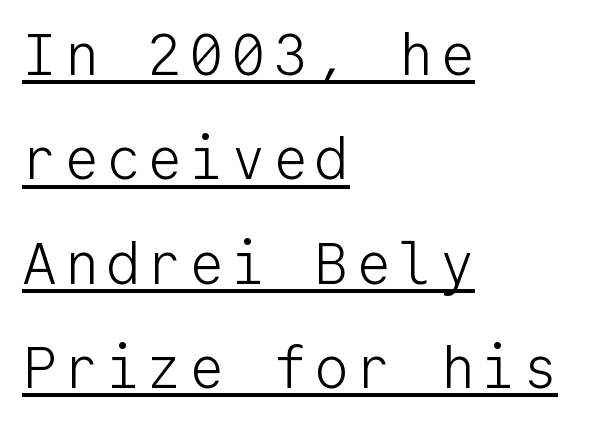
Q: Is the text bold? A: No.
Q: Is the text italic (slanted)? A: No, it is upright.
Q: Is the typeface a serif or a sans-serif typeface? A: Sans-serif.
Q: Is the text underlined? A: Yes.
Q: How is the paragraph aligned? A: Left-aligned.
Q: Width (condensed, normal, or wide)? A: Normal.
Q: Stroke contrast? A: Low.
Q: x-height? A: Medium.
Q: Monospaced? A: Yes.
